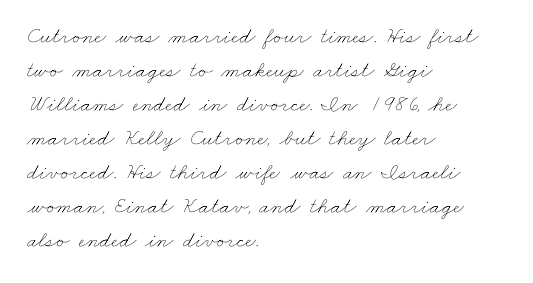
Q: Is the text bold? A: No.
Q: Is the text underlined? A: No.
Q: How is the paragraph aligned? A: Left-aligned.
Q: Is the spacing between letters normal or unusually wide? A: Normal.
Q: Is the spacing between lines tight, normal or loose? A: Normal.
